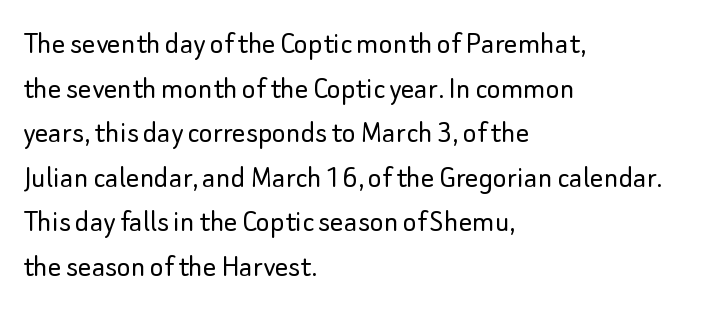
The image shows 33 px light sans-serif type, upright; set left-aligned, normal line spacing (1.35x), normal letter spacing, not underlined; low stroke contrast and a small x-height.
